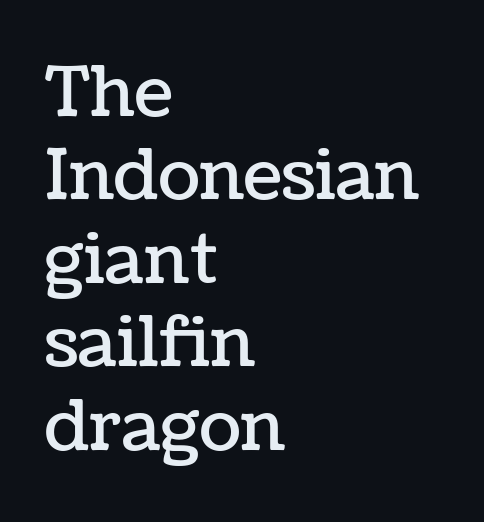
The image shows 69 px text type, upright; set left-aligned, line spacing 1.21x, normal letter spacing, not underlined; low stroke contrast and a medium x-height.
